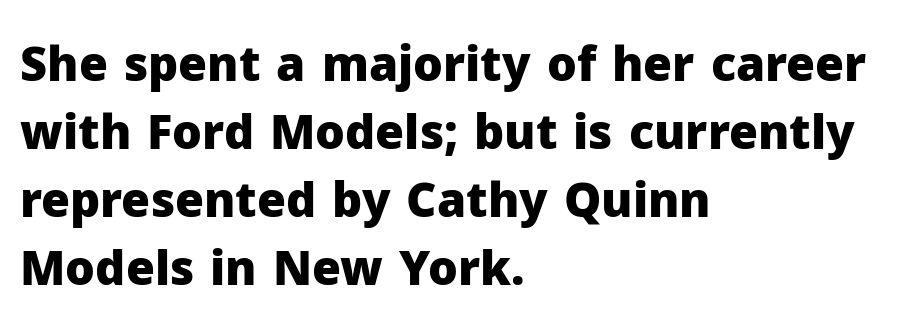
{"serif": "no", "italic": "no", "bold": "yes", "weight": "heavy", "width": "normal", "stroke_contrast": "low", "x_height": "medium", "monospaced": "no", "underline": "no", "align": "left", "line_spacing": "normal", "line_spacing_ratio": 1.45, "letter_spacing": "normal", "letter_spacing_em": 0.0, "glyph_px": 47}
